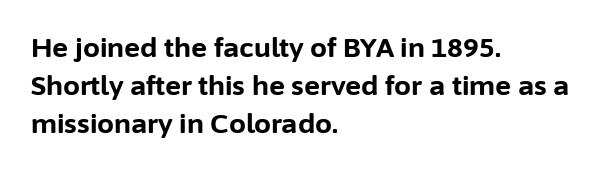
Q: Is the text bold? A: Yes.
Q: Is the text italic (slanted)? A: No, it is upright.
Q: Is the text underlined? A: No.
Q: How is the paragraph aligned? A: Left-aligned.
Q: Is the spacing between letters normal or unusually wide? A: Normal.
Q: Is the spacing between lines tight, normal or loose? A: Normal.
